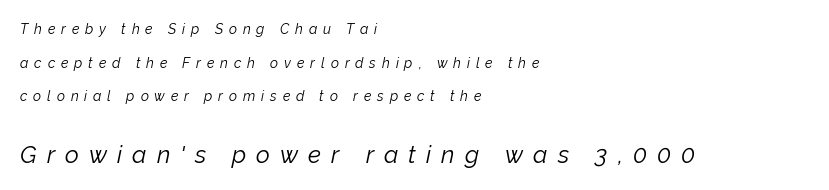
The typeface has the unassuming heft of standard copy or less. Substantial extra tracking has been applied to these lines. Posture: slanted. Underline: absent. These lines are set flush left with a ragged right edge.
